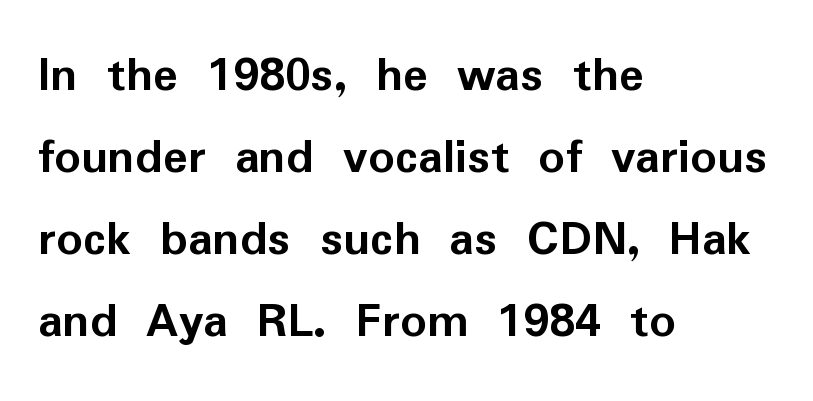
These words are printed bold, with thick strokes throughout. Here the designer chose a conventional face with non-uniform glyph widths. Horizontal alignment here is leftward, the default for most running prose. Observe the ordinary spacing: letters are neighbours, not strangers. Rendered with straight, roman letterforms. Compared with typical paragraphs, the rows here are spaced about the same.
